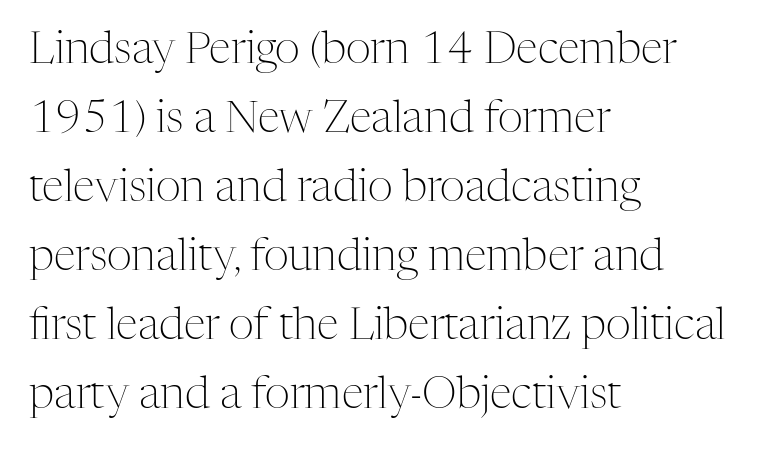
Q: Is the text bold? A: No.
Q: Is the text italic (slanted)? A: No, it is upright.
Q: Is the typeface a serif or a sans-serif typeface? A: Serif.
Q: Is the text underlined? A: No.
Q: How is the paragraph aligned? A: Left-aligned.
Q: Is the spacing between letters normal or unusually wide? A: Normal.
Q: Is the spacing between lines tight, normal or loose? A: Normal.
Q: Width (condensed, normal, or wide)? A: Normal.
Q: Stroke contrast? A: Medium.
Q: x-height? A: Medium.
Q: Monospaced? A: No.
